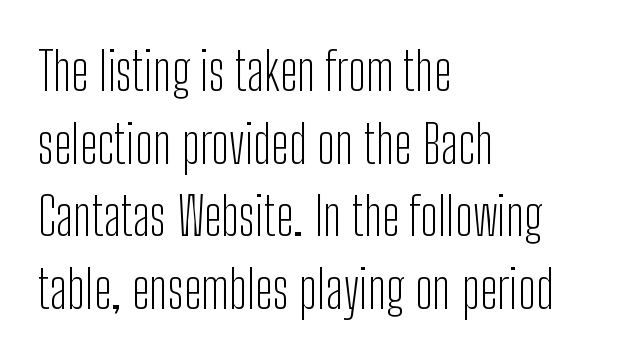
The image shows 53 px light, condensed sans-serif type, upright; set left-aligned, normal line spacing (1.37x), normal letter spacing, not underlined; low stroke contrast and a medium x-height.
